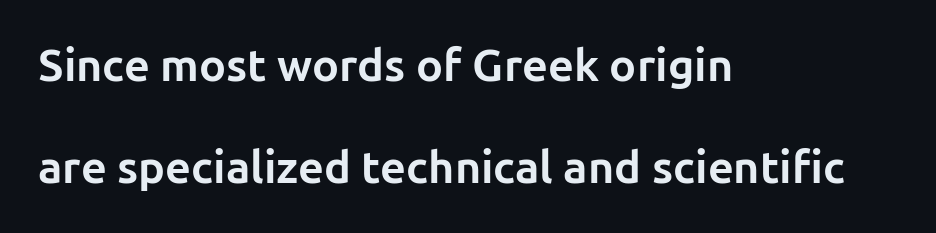
Q: Is the text bold? A: Yes.
Q: Is the text italic (slanted)? A: No, it is upright.
Q: Is the typeface a serif or a sans-serif typeface? A: Sans-serif.
Q: Is the text underlined? A: No.
Q: How is the paragraph aligned? A: Left-aligned.
Q: Is the spacing between letters normal or unusually wide? A: Normal.
Q: Is the spacing between lines tight, normal or loose? A: Loose.
Q: Width (condensed, normal, or wide)? A: Normal.
Q: Stroke contrast? A: Low.
Q: x-height? A: Medium.
Q: Monospaced? A: No.
